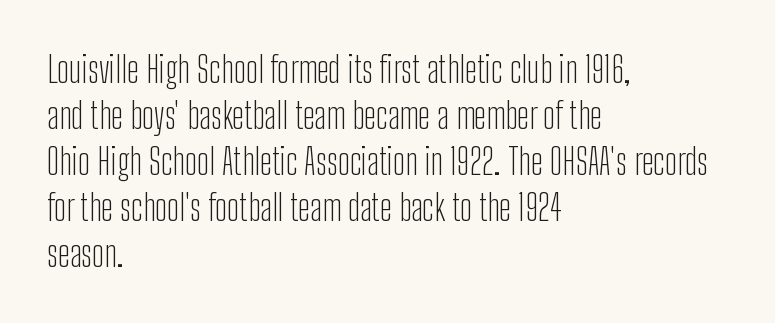
The face looks like a standard text weight, possibly lighter. Honestly, the row spacing looks completely unremarkable. Between one letter and the next there's only the usual sliver of space. The setting favours the left margin, as ordinary paragraphs usually do.
